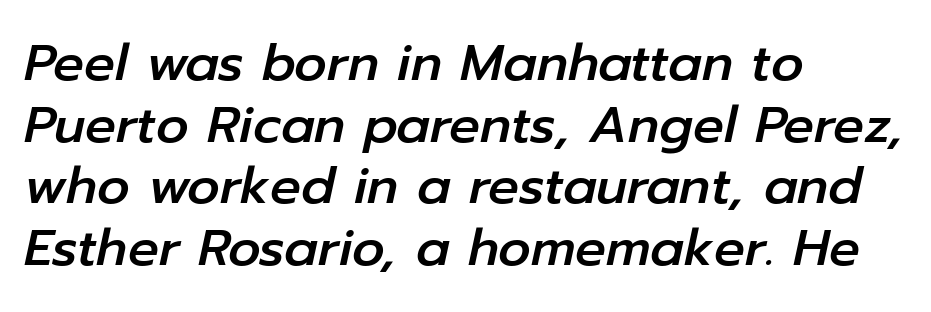
These lines keep a tight, regular rhythm from letter to letter. Does the copy run flush right? No — it runs flush left. Looks like regular typesetting: each glyph gets only the width it needs. Characters are canted at an angle relative to the baseline's perpendicular. This rendering features lettering with no underline.
